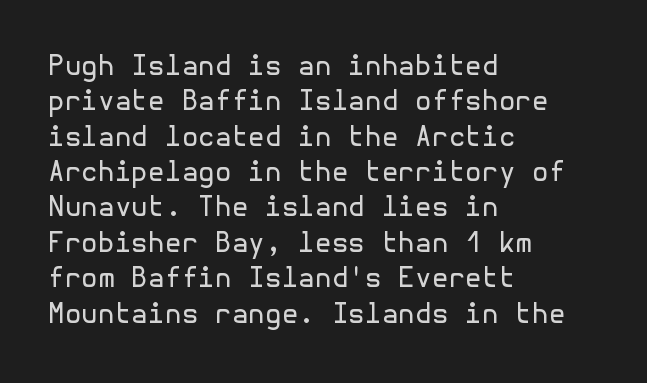
Q: Is the text bold? A: No.
Q: Is the text italic (slanted)? A: No, it is upright.
Q: Is the text underlined? A: No.
Q: How is the paragraph aligned? A: Left-aligned.
Q: Is the spacing between letters normal or unusually wide? A: Normal.
Q: Is the spacing between lines tight, normal or loose? A: Normal.
